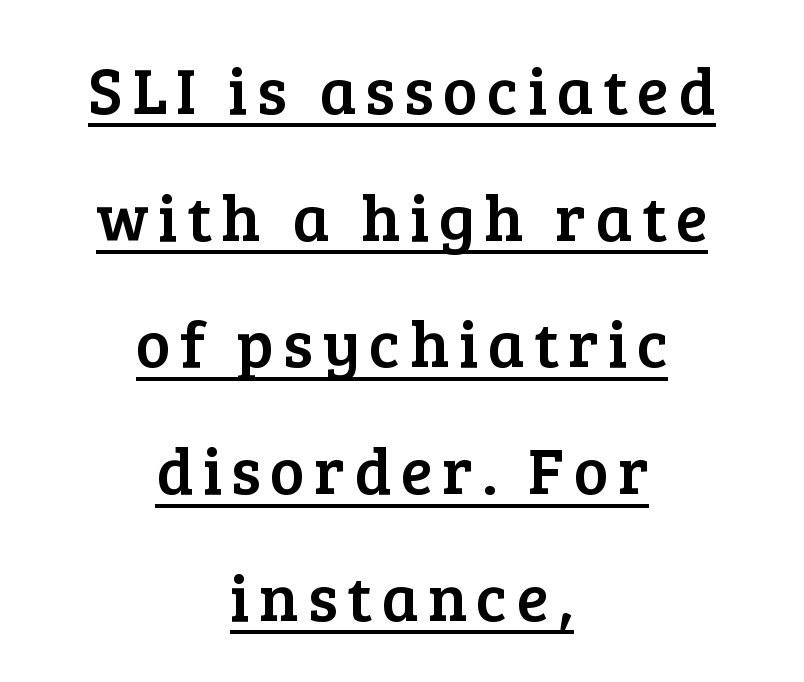
{"serif": "yes", "italic": "no", "width": "normal", "stroke_contrast": "low", "x_height": "medium", "monospaced": "no", "underline": "yes", "align": "center", "line_spacing": "loose", "line_spacing_ratio": 1.92, "glyph_px": 66}
